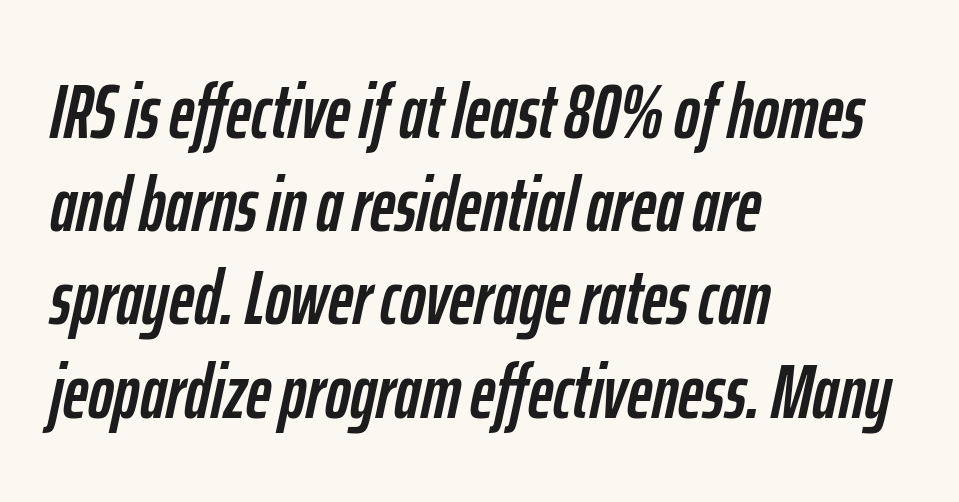
Note the varied advance widths — an 'i' is clearly narrower than an 'm'. Tracking value appears to be zero — textbook default spacing. Slant detected: the letters are inclined. A bare baseline throughout the passage.
